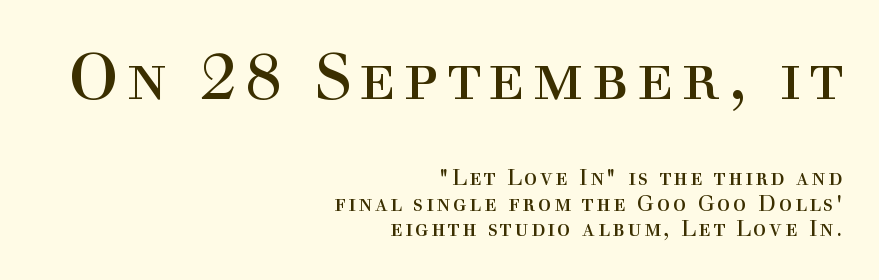
Bigger letters appear in the top chunk; the bottom chunk is reduced. No extra ink here — the face is not bold. Unlike a clean sans, this face finishes its strokes with serifs. The rendering uses natural spacing where letterforms have individual widths.
